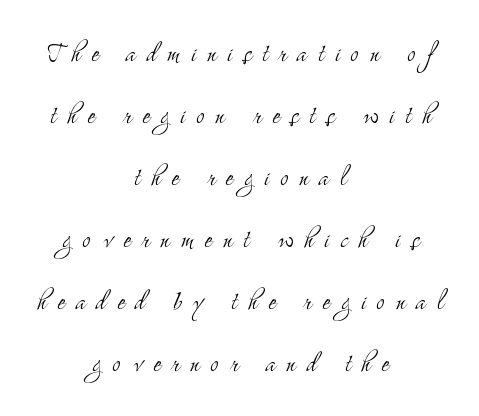
Quick note: interline space is abundant. Looks like regular typesetting: each glyph gets only the width it needs. The passage shown is not underscored anywhere. Caption: face not bold, strokes unweighted.
